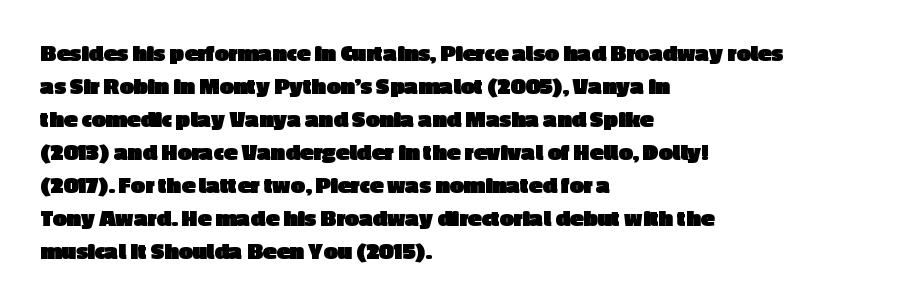
Q: Is the text bold? A: Yes.
Q: Is the text italic (slanted)? A: No, it is upright.
Q: Is the text underlined? A: No.
Q: How is the paragraph aligned? A: Left-aligned.
Q: Is the spacing between letters normal or unusually wide? A: Normal.
Q: Is the spacing between lines tight, normal or loose? A: Normal.
